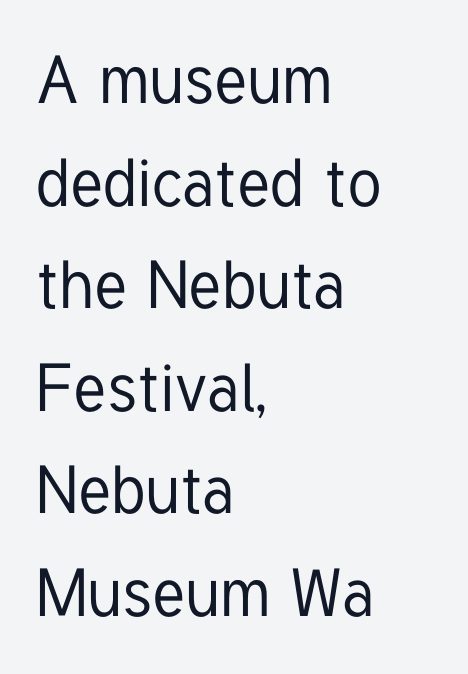
The image shows 67 px condensed sans-serif type, upright; set left-aligned, normal line spacing (1.53x), normal letter spacing, not underlined; low stroke contrast and a medium x-height.
